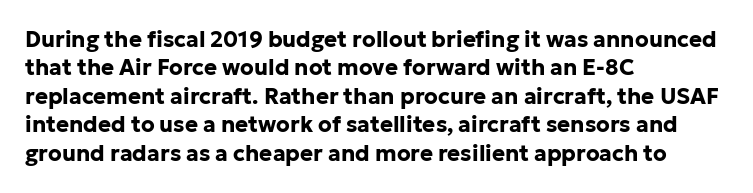
{"italic": "no", "bold": "yes", "underline": "no", "align": "left", "line_spacing": "normal", "line_spacing_ratio": 1.29, "letter_spacing": "normal", "letter_spacing_em": 0.0, "glyph_px": 22}
